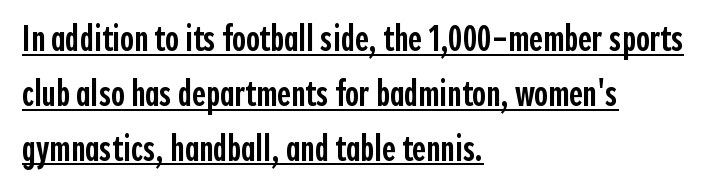
Q: Is the text bold? A: Semi-bold.
Q: Is the text italic (slanted)? A: No, it is upright.
Q: Is the typeface a serif or a sans-serif typeface? A: Sans-serif.
Q: Is the text underlined? A: Yes.
Q: How is the paragraph aligned? A: Left-aligned.
Q: Is the spacing between letters normal or unusually wide? A: Normal.
Q: Is the spacing between lines tight, normal or loose? A: Normal.
Q: Width (condensed, normal, or wide)? A: Condensed.
Q: x-height? A: Medium.
Q: Monospaced? A: No.
